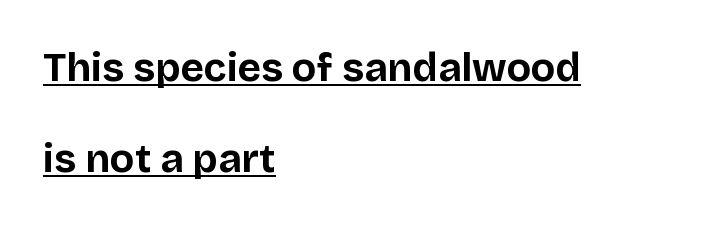
The rendering keeps characters at their native spacing. The paragraph has a hard left edge and a soft right edge. Do the characters align in a grid? No, the font is proportional. A typesetter would mark this as roman, not italic. Emphasis by weight is at full strength: bold.
